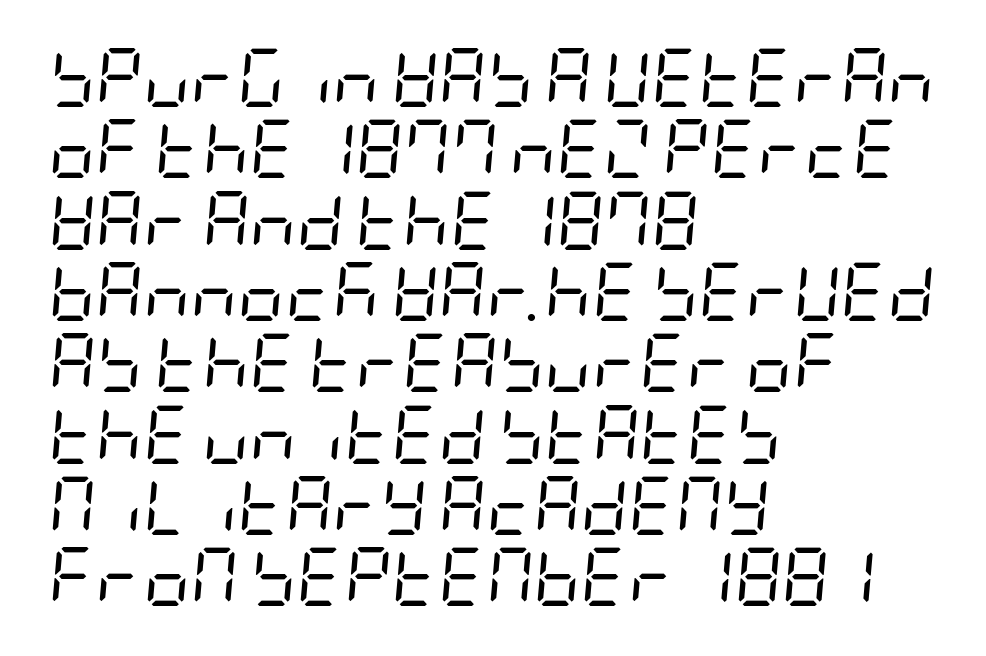
Q: Is the text bold? A: No.
Q: Is the text italic (slanted)? A: Yes, it leans right by about 5 degrees.
Q: Is the text underlined? A: No.
Q: How is the paragraph aligned? A: Left-aligned.
Q: Is the spacing between letters normal or unusually wide? A: Normal.
Q: Width (condensed, normal, or wide)? A: Condensed.
Q: Stroke contrast? A: Low.
Q: x-height? A: Large.
